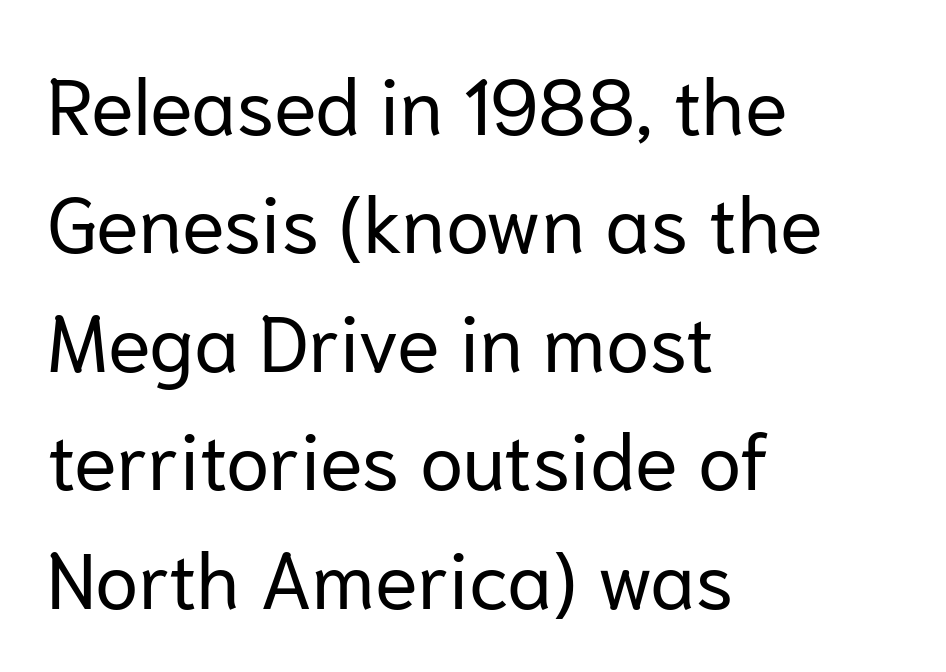
Q: Is the text bold? A: No.
Q: Is the text italic (slanted)? A: No, it is upright.
Q: Is the typeface a serif or a sans-serif typeface? A: Sans-serif.
Q: Is the text underlined? A: No.
Q: How is the paragraph aligned? A: Left-aligned.
Q: Is the spacing between letters normal or unusually wide? A: Normal.
Q: Is the spacing between lines tight, normal or loose? A: Normal.
Q: Width (condensed, normal, or wide)? A: Normal.
Q: Stroke contrast? A: Low.
Q: x-height? A: Medium.
Q: Monospaced? A: No.
